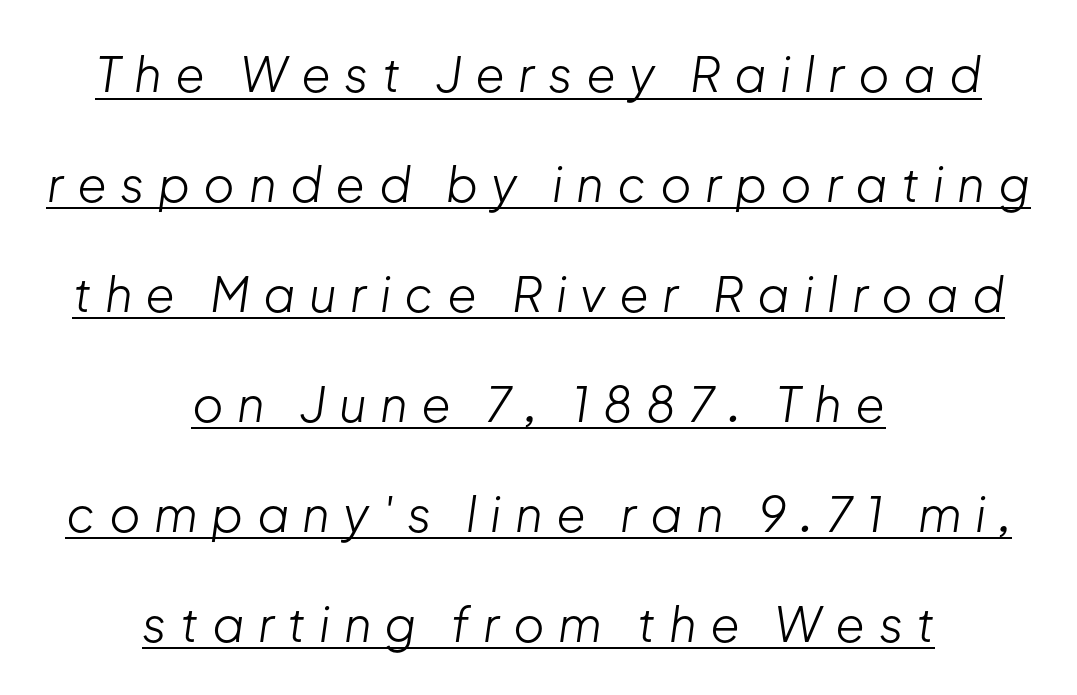
Students, observe: this is what heavily led, spacious text looks like. Compared with undecorated copy, this sample adds a rule below the words. The letters are spread apart with noticeably loose tracking. Centered paragraph, ragged on both sides.
